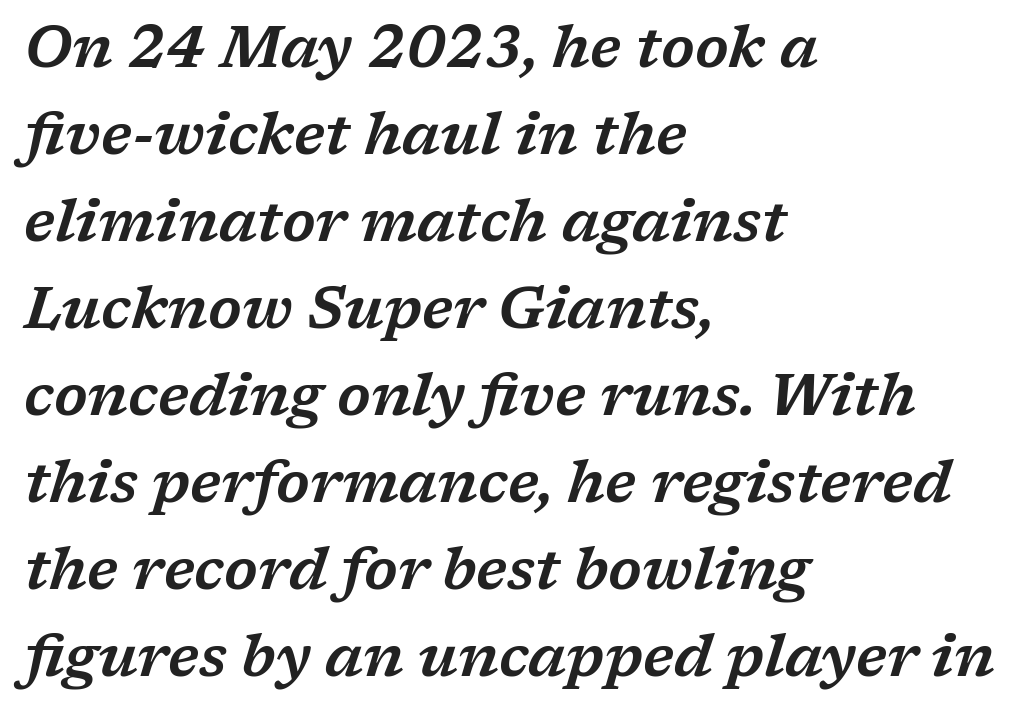
Q: Is the text italic (slanted)? A: Yes, it leans right by about 17 degrees.
Q: Is the typeface a serif or a sans-serif typeface? A: Serif.
Q: Is the text underlined? A: No.
Q: How is the paragraph aligned? A: Left-aligned.
Q: Is the spacing between letters normal or unusually wide? A: Normal.
Q: Is the spacing between lines tight, normal or loose? A: Normal.
Q: Width (condensed, normal, or wide)? A: Wide.
Q: Stroke contrast? A: Low.
Q: x-height? A: Medium.
Q: Monospaced? A: No.
